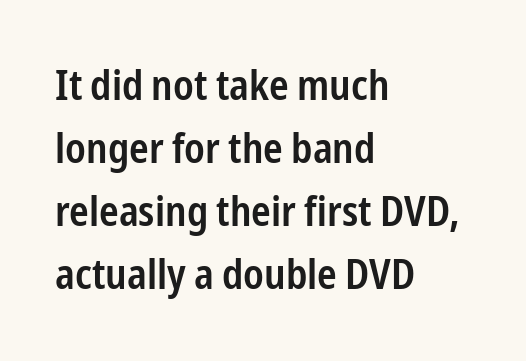
{"serif": "no", "italic": "no", "bold": "semi", "weight": "semibold", "width": "condensed", "stroke_contrast": "low", "x_height": "medium", "monospaced": "no", "underline": "no", "align": "left", "line_spacing": "normal", "line_spacing_ratio": 1.5, "letter_spacing": "normal", "letter_spacing_em": 0.0, "glyph_px": 42}
